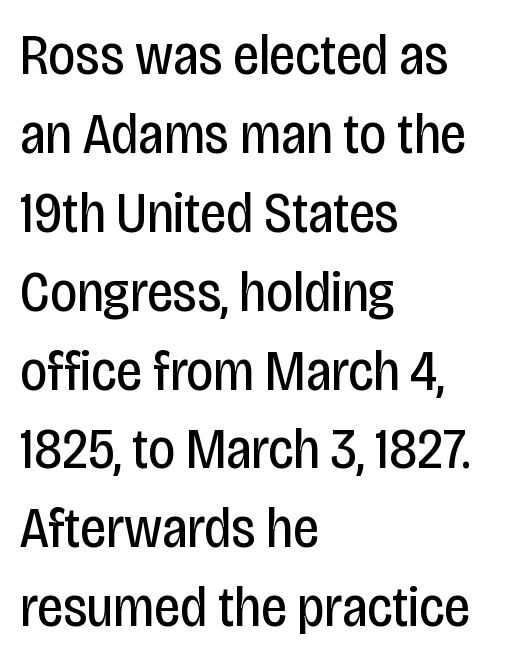
The image shows 58 px regular-weight, condensed sans-serif type, upright; set left-aligned, normal line spacing (1.36x), normal letter spacing, not underlined; low stroke contrast and a large x-height.
